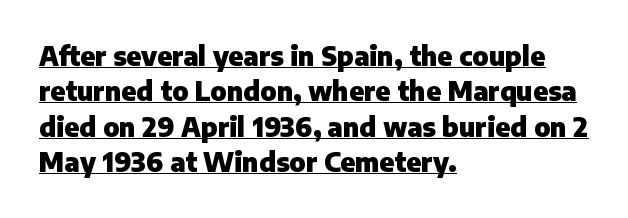
The passage shown has conventional tracking throughout. Which margin do the lines hug? The left one — the right edge is uneven. Style check: upright. The rows are spaced the way most documents space them. Look at the stroke-to-counter ratio: heavy, a bold.
